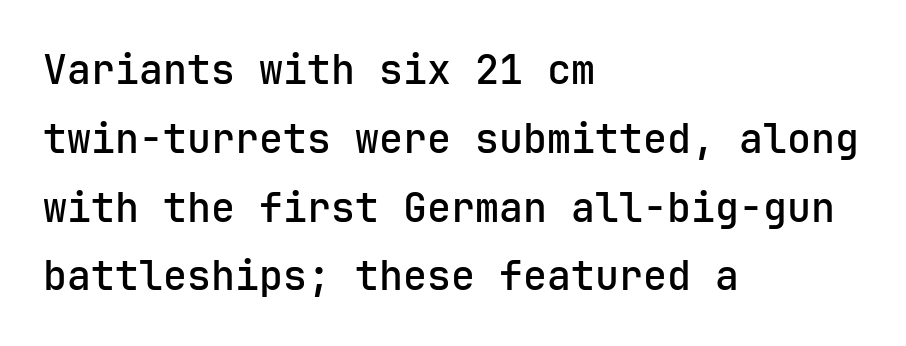
The image shows 40 px sans-serif type, upright, monospaced; set left-aligned, line spacing 1.72x, normal letter spacing, not underlined; low stroke contrast and a medium x-height.
